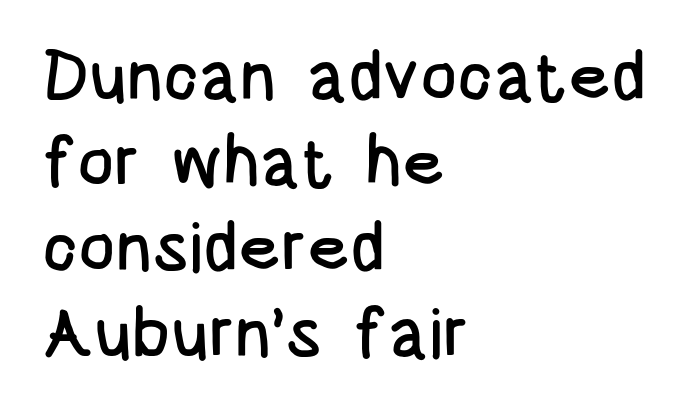
Q: Is the text italic (slanted)? A: No, it is upright.
Q: Is the typeface a serif or a sans-serif typeface? A: Sans-serif.
Q: Is the text underlined? A: No.
Q: How is the paragraph aligned? A: Left-aligned.
Q: Is the spacing between letters normal or unusually wide? A: Normal.
Q: Width (condensed, normal, or wide)? A: Condensed.
Q: Stroke contrast? A: Low.
Q: x-height? A: Large.
Q: Monospaced? A: No.
